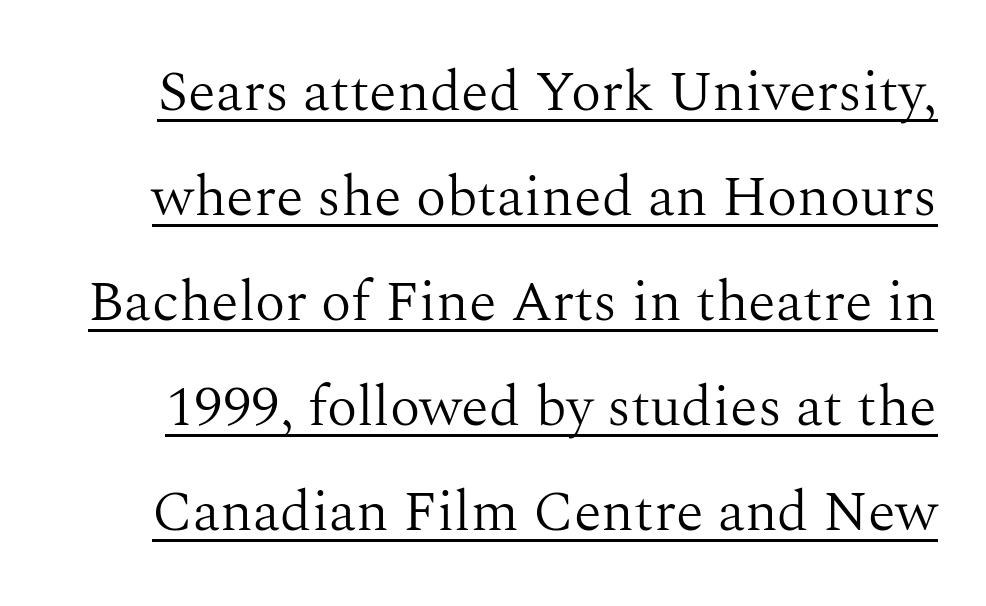
The image shows 57 px light serif type, upright; set line spacing 1.84x, normal letter spacing, underlined; medium stroke contrast and a medium x-height.
